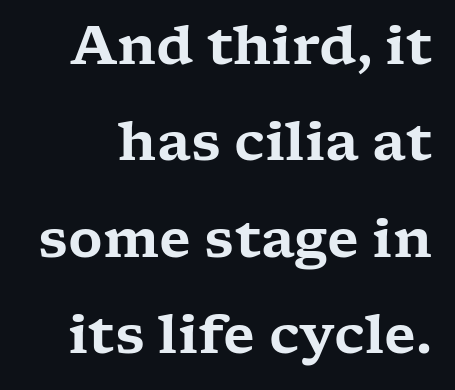
Q: Is the text italic (slanted)? A: No, it is upright.
Q: Is the typeface a serif or a sans-serif typeface? A: Serif.
Q: Is the text underlined? A: No.
Q: Is the spacing between letters normal or unusually wide? A: Normal.
Q: Width (condensed, normal, or wide)? A: Wide.
Q: Stroke contrast? A: Low.
Q: x-height? A: Medium.
Q: Monospaced? A: No.
